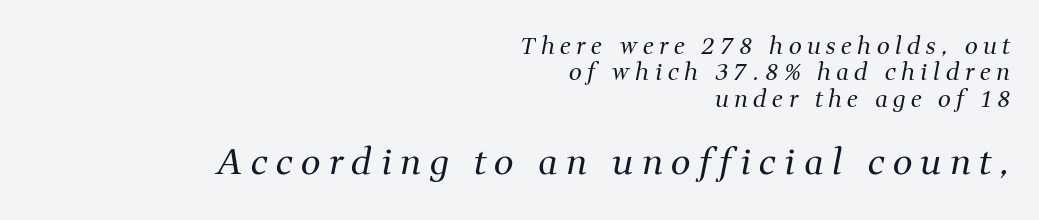
{"serif": "yes", "italic": "yes", "lean": "right", "slant_degrees": 11, "bold": "no", "weight": "regular", "width": "normal", "stroke_contrast": "medium", "x_height": "medium", "monospaced": "no", "underline": "no", "align": "right", "line_spacing": "tight", "line_spacing_ratio": 1.15, "letter_spacing": "wide", "letter_spacing_em": 0.24, "larger_block": "second", "size_ratio": 1.52, "glyph_px": 35}
